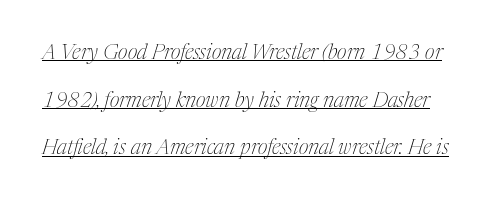
Q: Is the text bold? A: No.
Q: Is the text italic (slanted)? A: Yes, it leans right by about 17 degrees.
Q: Is the text underlined? A: Yes.
Q: Is the spacing between letters normal or unusually wide? A: Normal.
Q: Is the spacing between lines tight, normal or loose? A: Loose.
